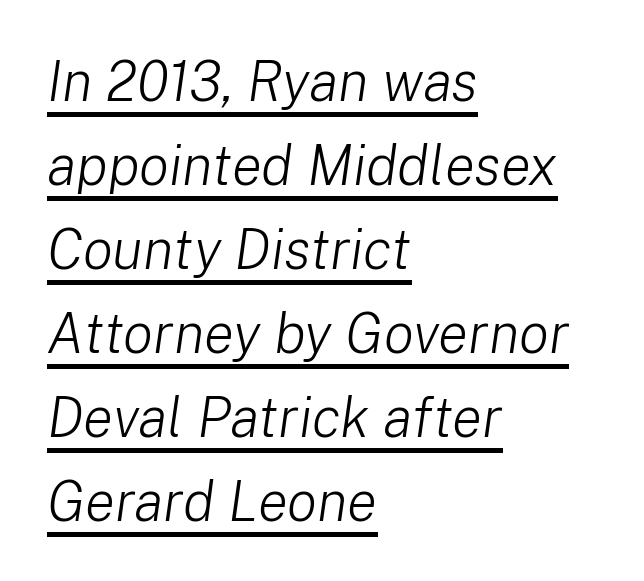
The image shows 56 px light type, italic (leaning right); set left-aligned, normal line spacing (1.5x), normal letter spacing, underlined; low stroke contrast and a medium x-height.
